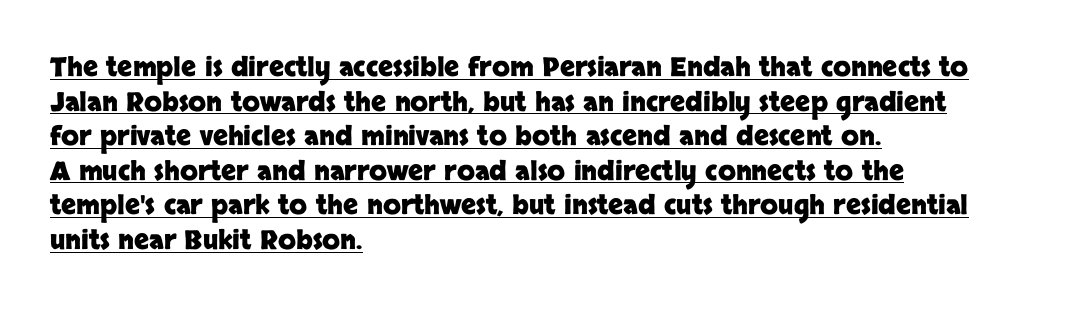
Q: Is the text bold? A: Yes.
Q: Is the text italic (slanted)? A: No, it is upright.
Q: Is the text underlined? A: Yes.
Q: How is the paragraph aligned? A: Left-aligned.
Q: Is the spacing between letters normal or unusually wide? A: Normal.
Q: Is the spacing between lines tight, normal or loose? A: Normal.
